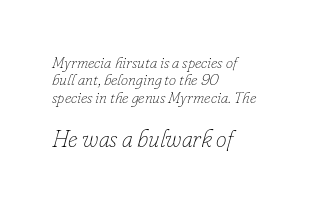
Q: Is the text bold? A: No.
Q: Is the text italic (slanted)? A: Yes, it leans right by about 16 degrees.
Q: Is the text underlined? A: No.
Q: How is the paragraph aligned? A: Left-aligned.
Q: Is the spacing between letters normal or unusually wide? A: Normal.
Q: Is the spacing between lines tight, normal or loose? A: Tight.
Q: Which block of text is set in a larger size, the first (top) or the second (bottom)? A: The second (bottom) one.
